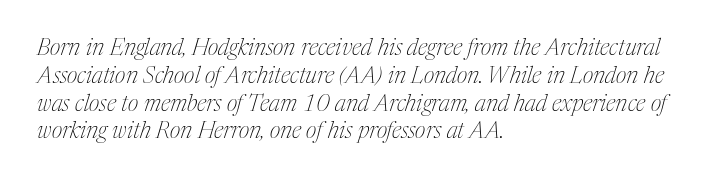
{"italic": "yes", "lean": "right", "slant_degrees": 17, "bold": "no", "underline": "no", "align": "left", "line_spacing_ratio": 1.21, "letter_spacing": "normal", "letter_spacing_em": 0.0, "glyph_px": 23}
